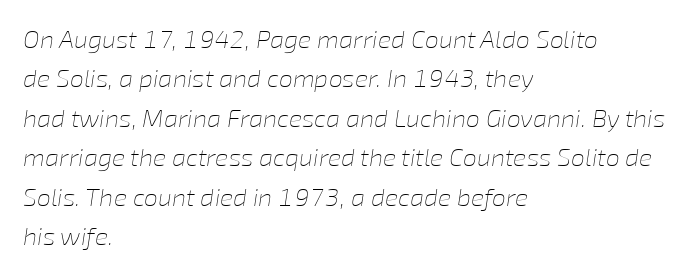
Q: Is the text bold? A: No.
Q: Is the text italic (slanted)? A: Yes, it leans right by about 8 degrees.
Q: Is the text underlined? A: No.
Q: How is the paragraph aligned? A: Left-aligned.
Q: Is the spacing between letters normal or unusually wide? A: Normal.
Q: Is the spacing between lines tight, normal or loose? A: Normal.
